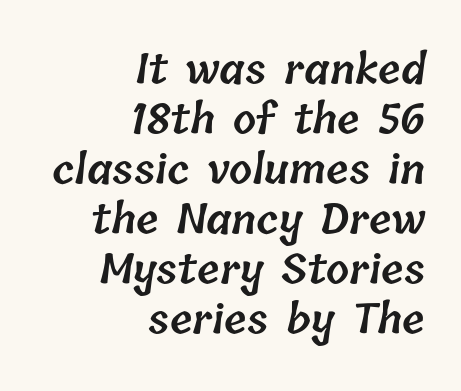
{"bold": "semi", "weight": "semibold", "width": "normal", "stroke_contrast": "low", "x_height": "medium", "monospaced": "no", "underline": "no", "align": "right", "line_spacing_ratio": 1.22, "letter_spacing": "normal", "letter_spacing_em": 0.0, "glyph_px": 41}
